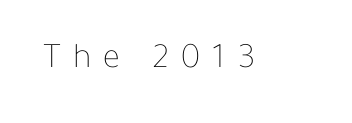
Looks like regular typesetting: each glyph gets only the width it needs. The typeface has the unassuming heft of standard copy or less. The face used here is rendered with a markedly widened letterfit. If you drew a line through each stem, it would be perfectly vertical.
